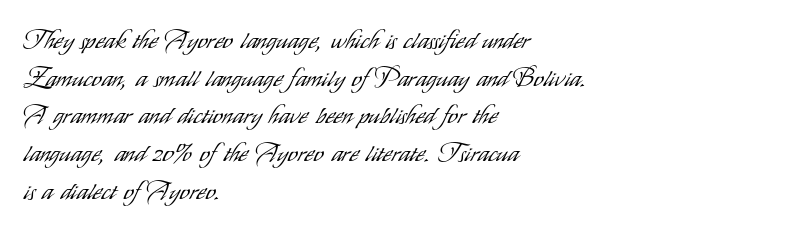
{"bold": "no", "underline": "no", "align": "left", "line_spacing": "normal", "line_spacing_ratio": 1.51, "letter_spacing": "normal", "letter_spacing_em": 0.0, "glyph_px": 25}
